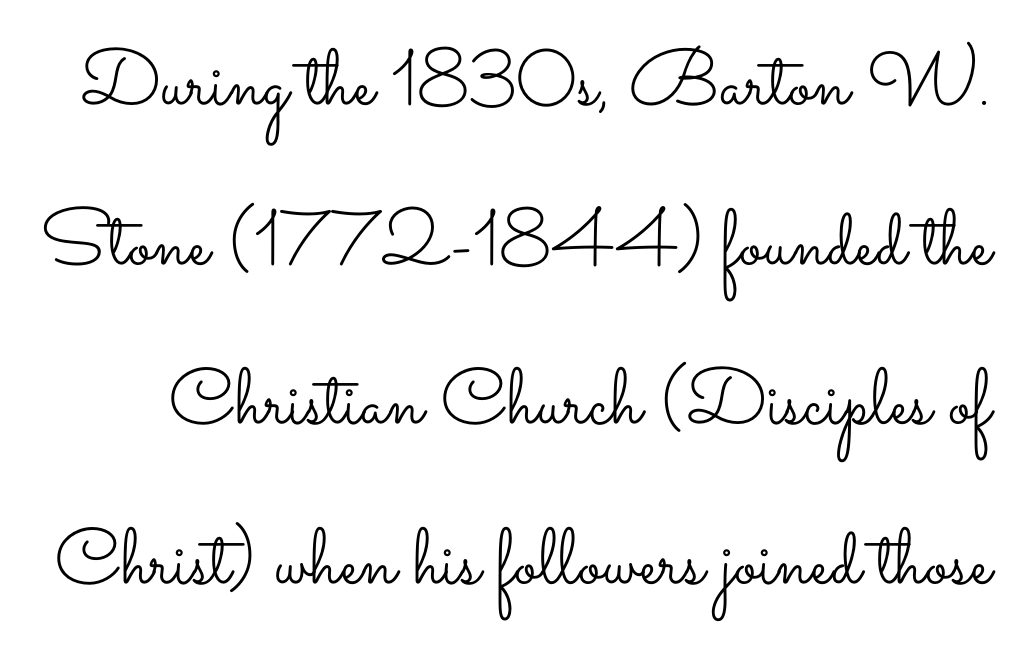
The image shows 79 px light, wide type; set loose line spacing (2.02x), normal letter spacing, not underlined; low stroke contrast and a small x-height.
